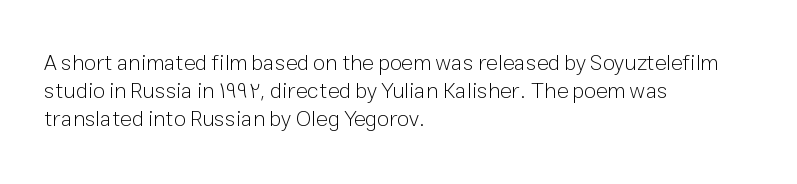
Normally led — the rows are evenly, conventionally spaced. Underlining? Definitely not there. The axis of the letterforms is exactly vertical. The passage is arranged the way most books set body copy — flush left. Default kerning and tracking; the words read as compact shapes.
